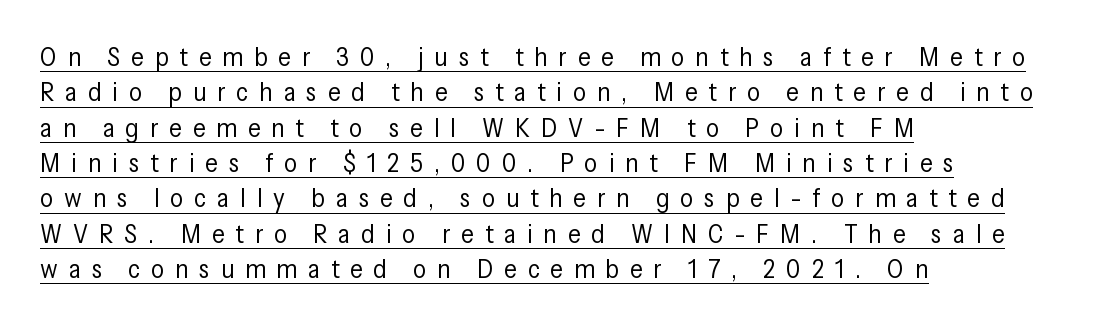
Q: Is the text bold? A: No.
Q: Is the text italic (slanted)? A: No, it is upright.
Q: Is the text underlined? A: Yes.
Q: How is the paragraph aligned? A: Left-aligned.
Q: Is the spacing between letters normal or unusually wide? A: Unusually wide.
Q: Is the spacing between lines tight, normal or loose? A: Normal.
